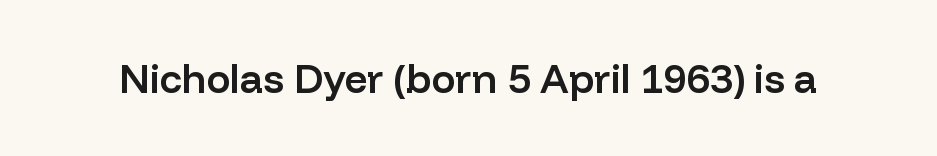
Q: Is the text bold? A: Semi-bold.
Q: Is the text italic (slanted)? A: No, it is upright.
Q: Is the typeface a serif or a sans-serif typeface? A: Sans-serif.
Q: Is the text underlined? A: No.
Q: Is the spacing between letters normal or unusually wide? A: Normal.
Q: Width (condensed, normal, or wide)? A: Normal.
Q: Stroke contrast? A: Low.
Q: x-height? A: Medium.
Q: Monospaced? A: No.
